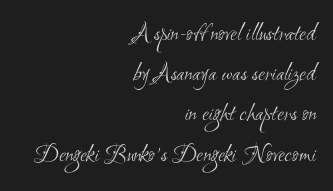
{"bold": "no", "underline": "no", "align": "right", "line_spacing": "normal", "line_spacing_ratio": 1.61, "letter_spacing": "normal", "letter_spacing_em": 0.0, "glyph_px": 25}
